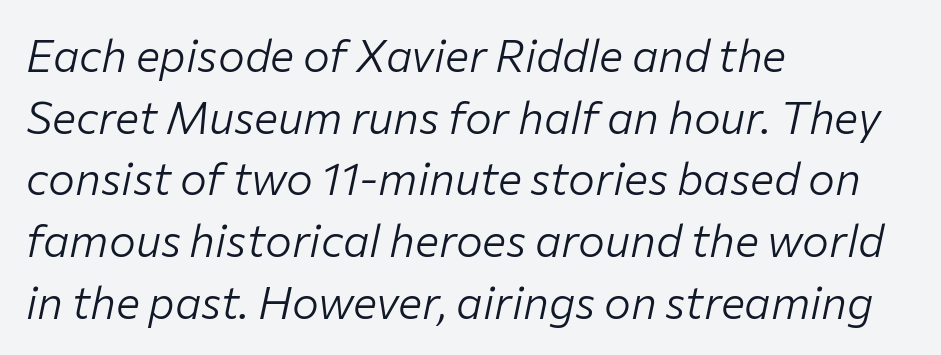
{"italic": "yes", "lean": "right", "slant_degrees": 12, "bold": "no", "weight": "light", "width": "normal", "stroke_contrast": "low", "x_height": "medium", "monospaced": "no", "underline": "no", "align": "left", "line_spacing": "normal", "line_spacing_ratio": 1.37, "letter_spacing": "normal", "letter_spacing_em": 0.0, "glyph_px": 45}
